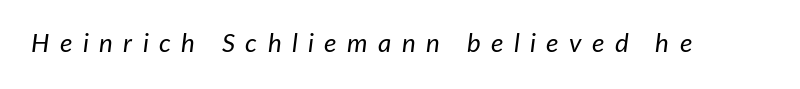
Plain, unruled lines of type. Caption: expanded tracking, letters set apart. This reads as an unemphasized weight, regular at the heaviest. Yep, that's italic — everything's leaning.
